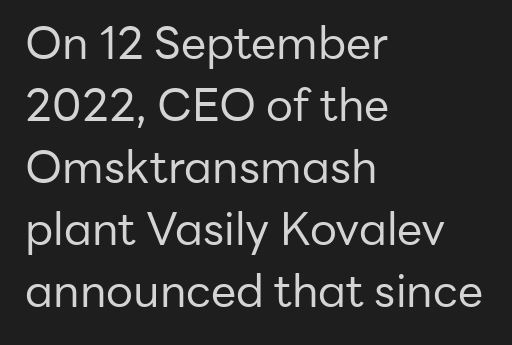
Q: Is the text bold? A: No.
Q: Is the text italic (slanted)? A: No, it is upright.
Q: Is the typeface a serif or a sans-serif typeface? A: Sans-serif.
Q: Is the text underlined? A: No.
Q: How is the paragraph aligned? A: Left-aligned.
Q: Is the spacing between letters normal or unusually wide? A: Normal.
Q: Is the spacing between lines tight, normal or loose? A: Normal.
Q: Width (condensed, normal, or wide)? A: Normal.
Q: Stroke contrast? A: Low.
Q: x-height? A: Medium.
Q: Monospaced? A: No.
